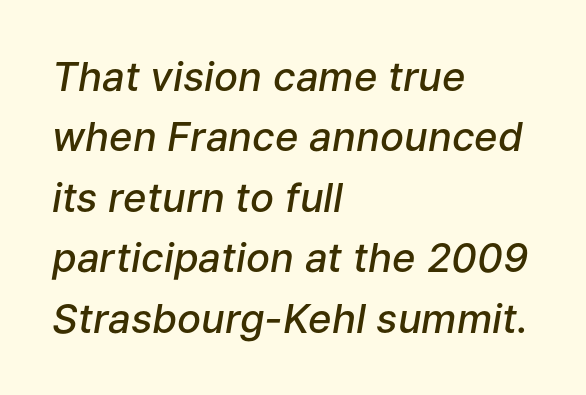
{"italic": "yes", "lean": "right", "slant_degrees": 9, "bold": "semi", "weight": "semibold", "width": "normal", "stroke_contrast": "low", "x_height": "medium", "monospaced": "no", "underline": "no", "align": "left", "line_spacing": "normal", "line_spacing_ratio": 1.51, "letter_spacing": "normal", "letter_spacing_em": 0.0, "glyph_px": 40}
